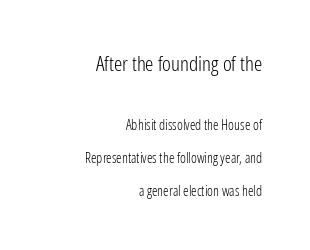
Whoever set this chose breathing room over compactness in the vertical rhythm. Words float on clear page, feet unadorned. Stroke mass is kept to a normal reading level or below. The letters stand upright; this is a roman face.
